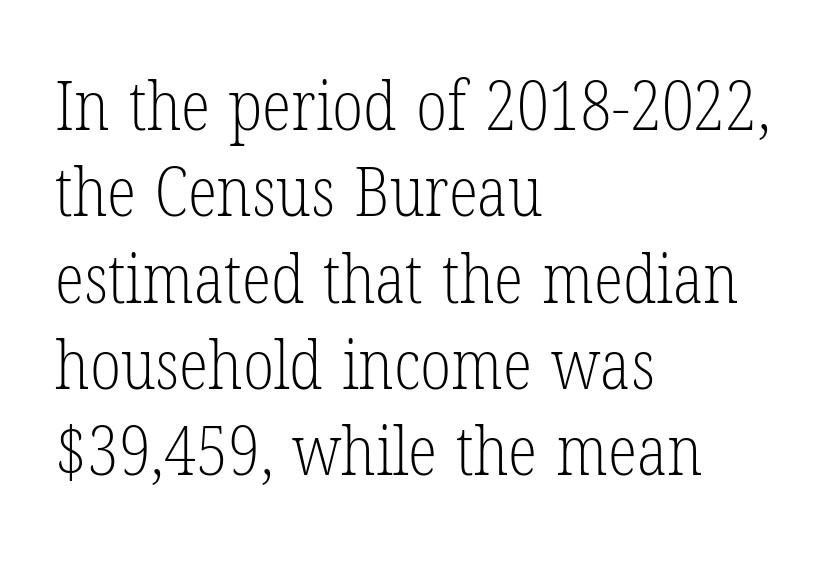
Vertically, the passage feels balanced, rows spaced as you'd expect. Caption: multi-line text, flush left, ragged right. The strokes are not fattened; the text isn't bold. Varying glyph widths throughout — classic text-font behaviour. Clear beneath every line of the passage. This is roman type, the default non-slanted kind.
